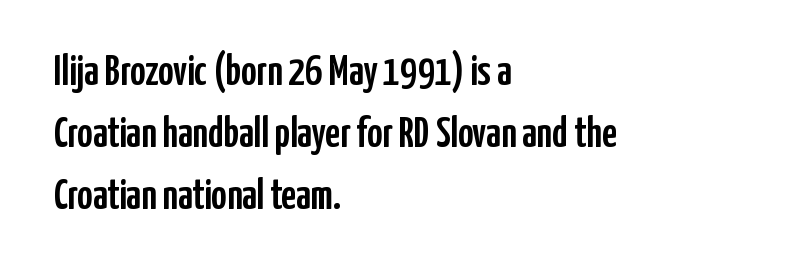
The characters display no serif detailing; their extremities are plain. This sample uses an upright cut, with every glyph sitting square on the baseline. Line beginnings align vertically; line endings do not. Glyph-to-glyph distance matches everyday printed text.
